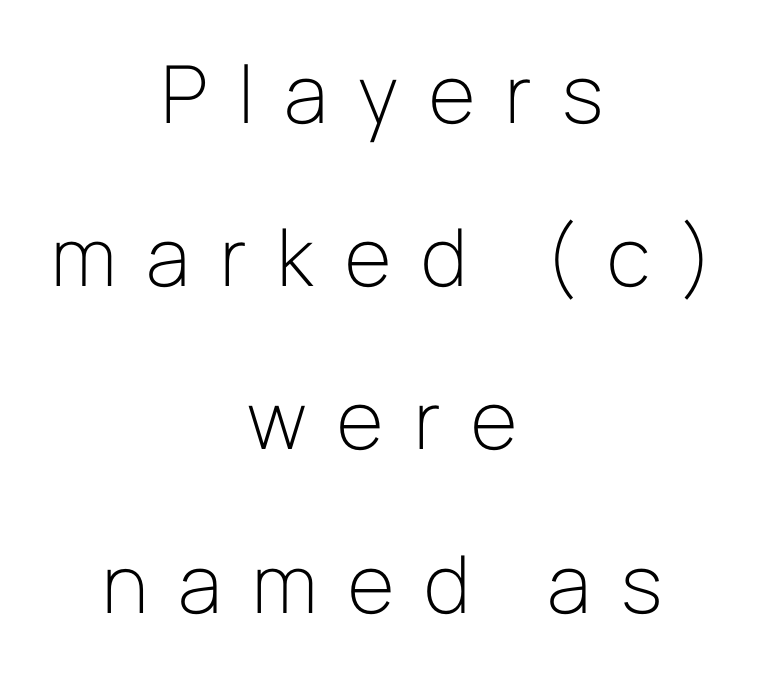
The image shows 80 px light sans-serif type, upright; set centered, loose line spacing (2.04x), unusually wide letter spacing (+0.38 em), not underlined; low stroke contrast and a medium x-height.
